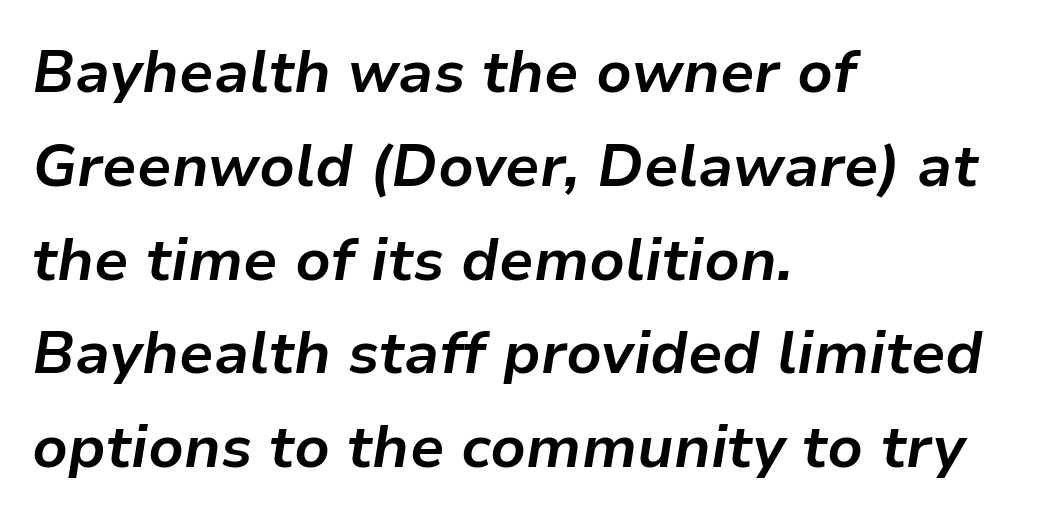
A bare baseline throughout the passage. The characters look thick and weighty, a clear bold. Quick note: italic. Honestly, the row spacing looks completely unremarkable.
